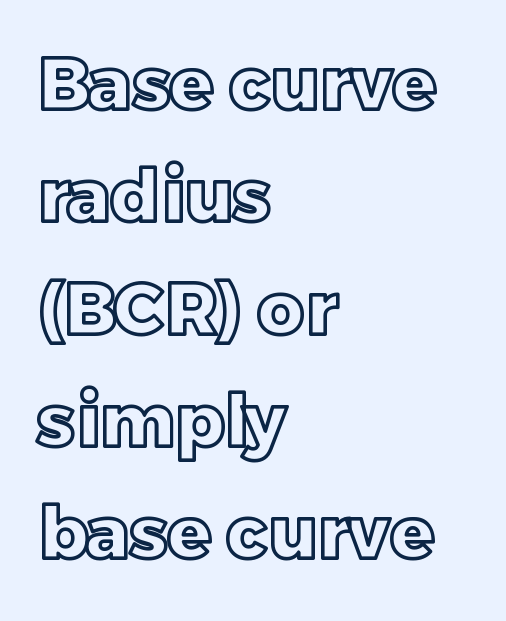
Q: Is the text italic (slanted)? A: No, it is upright.
Q: Is the text underlined? A: No.
Q: How is the paragraph aligned? A: Left-aligned.
Q: Is the spacing between letters normal or unusually wide? A: Normal.
Q: Is the spacing between lines tight, normal or loose? A: Normal.
Q: Width (condensed, normal, or wide)? A: Normal.
Q: x-height? A: Large.
Q: Monospaced? A: No.
